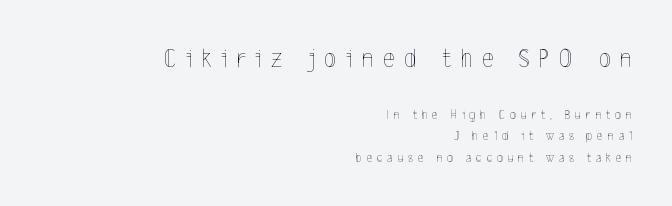
Q: Is the text bold? A: No.
Q: Is the text italic (slanted)? A: No, it is upright.
Q: Is the text underlined? A: No.
Q: How is the paragraph aligned? A: Right-aligned.
Q: Is the spacing between letters normal or unusually wide? A: Unusually wide.
Q: Is the spacing between lines tight, normal or loose? A: Normal.
Q: Which block of text is set in a larger size, the first (top) or the second (bottom)? A: The first (top) one.
Q: Width (condensed, normal, or wide)? A: Condensed.
Q: x-height? A: Medium.
Q: Monospaced? A: No.
